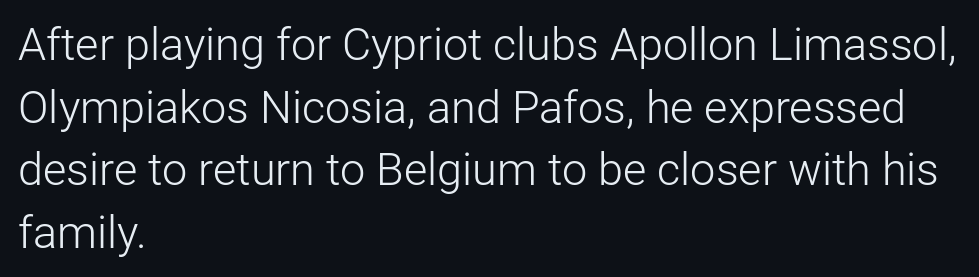
{"serif": "no", "italic": "no", "bold": "no", "weight": "light", "width": "normal", "stroke_contrast": "low", "x_height": "medium", "monospaced": "no", "underline": "no", "align": "left", "line_spacing": "normal", "line_spacing_ratio": 1.39, "letter_spacing": "normal", "letter_spacing_em": 0.0, "glyph_px": 45}
